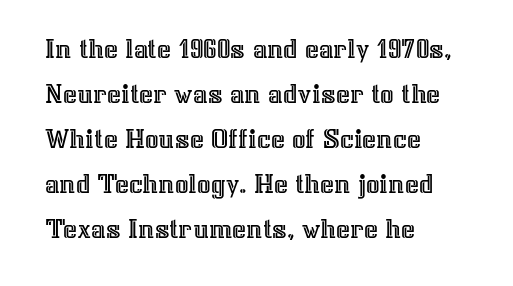
The image shows 30 px text type, upright; set left-aligned, normal line spacing (1.5x), normal letter spacing, not underlined; a medium x-height.
